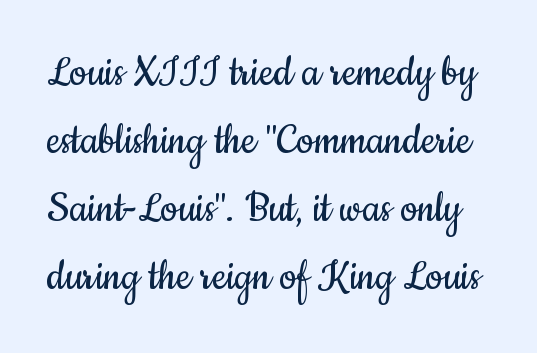
The image shows 48 px regular-weight, condensed sans-serif type; set normal line spacing (1.42x), normal letter spacing, not underlined; low stroke contrast and a small x-height.
